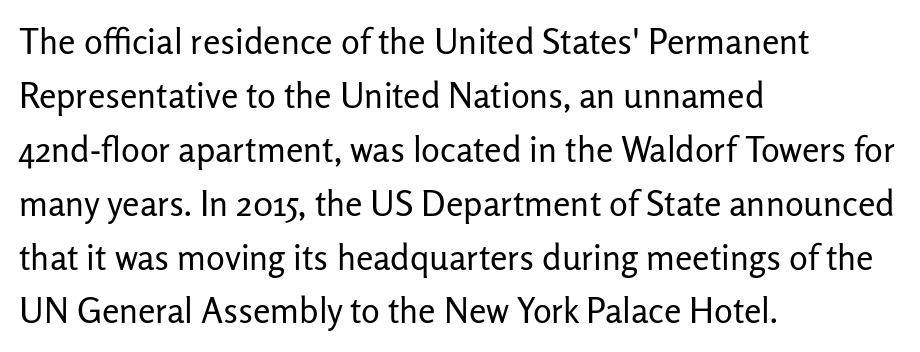
The glyphs are unaccompanied by any horizontal stroke below them. Regarding serifs, this sample does without them. The designer left line spacing at the default. What stands out about the letter spacing? Nothing — it is the standard amount. Each letter keeps its own natural width here, so spacing adapts to shape. These lines stack with their left ends in a neat column.
